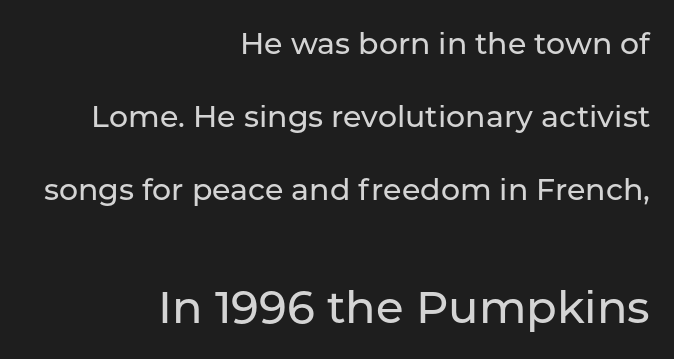
The image shows 45 px sans-serif type, upright; set right-aligned, loose line spacing (2.43x), normal letter spacing, not underlined; the second (bottom) block is 1.5x larger; low stroke contrast and a medium x-height.
